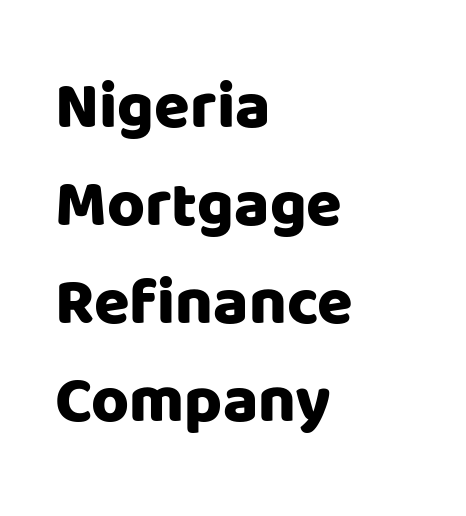
Q: Is the text italic (slanted)? A: No, it is upright.
Q: Is the typeface a serif or a sans-serif typeface? A: Sans-serif.
Q: Is the text underlined? A: No.
Q: How is the paragraph aligned? A: Left-aligned.
Q: Is the spacing between letters normal or unusually wide? A: Normal.
Q: Is the spacing between lines tight, normal or loose? A: Normal.
Q: Width (condensed, normal, or wide)? A: Normal.
Q: Stroke contrast? A: Low.
Q: x-height? A: Large.
Q: Monospaced? A: No.
